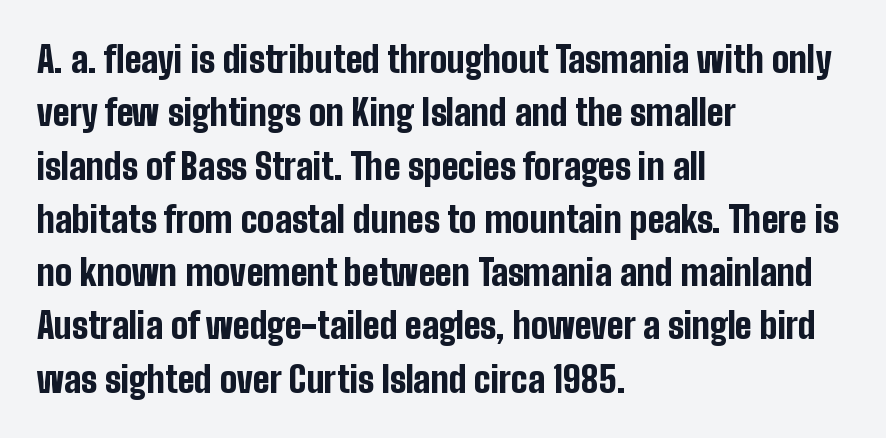
{"serif": "no", "italic": "no", "bold": "yes", "weight": "bold", "width": "condensed", "stroke_contrast": "low", "x_height": "medium", "monospaced": "no", "underline": "no", "align": "left", "line_spacing": "normal", "line_spacing_ratio": 1.48, "letter_spacing": "normal", "letter_spacing_em": 0.0, "glyph_px": 36}
